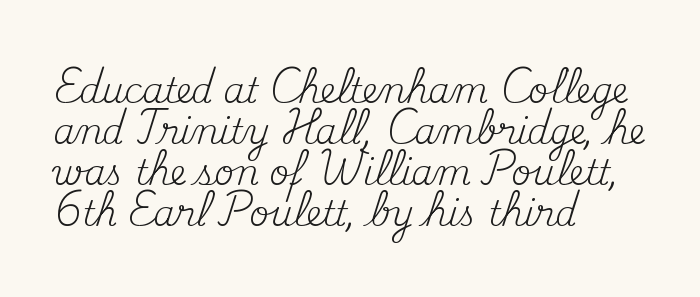
The image shows 34 px regular-weight serif type; set left-aligned, line spacing 1.21x, normal letter spacing, not underlined; medium stroke contrast and a small x-height.
